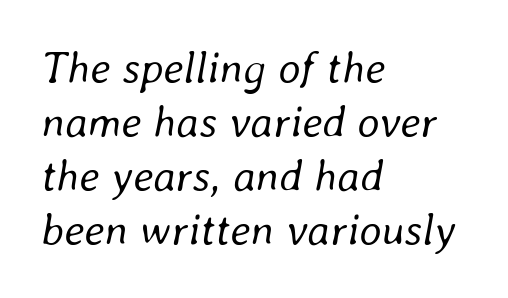
The image shows 44 px regular-weight type, italic (leaning right); set left-aligned, line spacing 1.23x, normal letter spacing, not underlined; low stroke contrast and a medium x-height.
